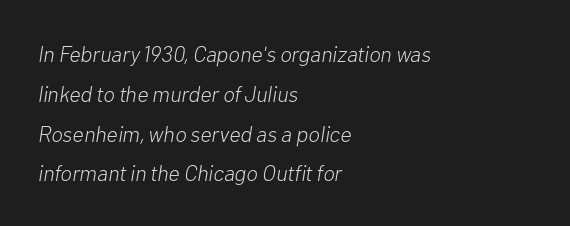
Nothing unusual about the tracking: characters are spaced as the font intends. Casual observation: everything's shoved over to the left. This rendering features lettering with no underline. Yep, that's italic — everything's leaning.
